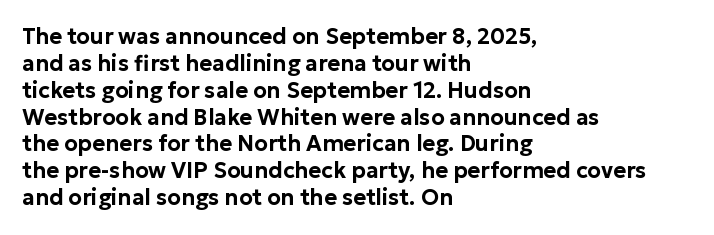
{"italic": "no", "underline": "no", "align": "left", "line_spacing_ratio": 1.22, "letter_spacing": "normal", "letter_spacing_em": 0.0, "glyph_px": 22}
